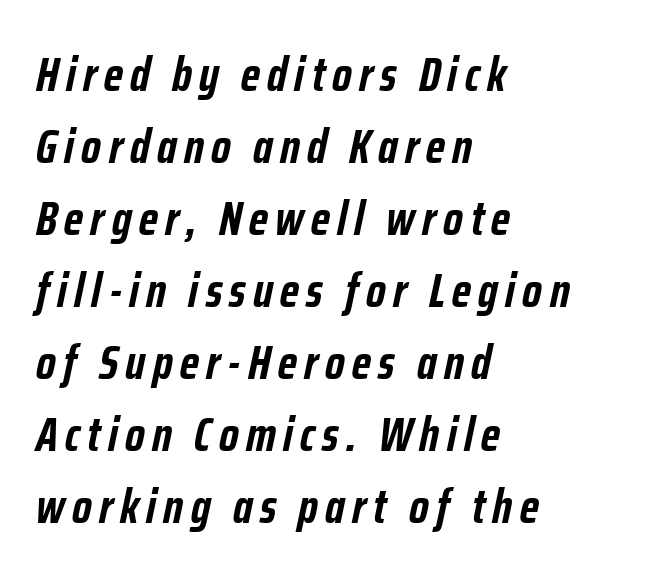
{"italic": "yes", "lean": "right", "slant_degrees": 12, "bold": "yes", "weight": "semibold", "width": "condensed", "stroke_contrast": "low", "x_height": "medium", "monospaced": "no", "underline": "no", "align": "left", "line_spacing": "normal", "line_spacing_ratio": 1.5, "glyph_px": 48}
